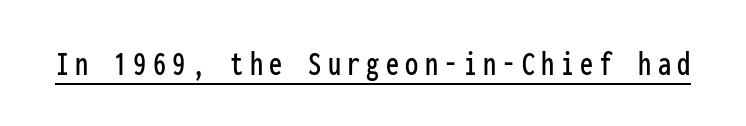
Q: Is the text italic (slanted)? A: No, it is upright.
Q: Is the typeface a serif or a sans-serif typeface? A: Sans-serif.
Q: Is the text underlined? A: Yes.
Q: Width (condensed, normal, or wide)? A: Condensed.
Q: Stroke contrast? A: Low.
Q: x-height? A: Medium.
Q: Monospaced? A: Yes.
